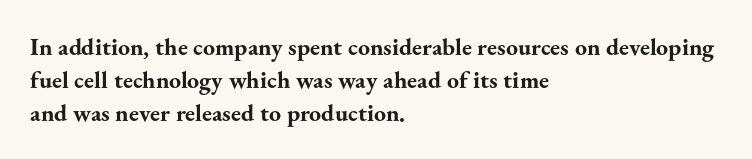
Q: Is the text bold? A: Yes.
Q: Is the text italic (slanted)? A: No, it is upright.
Q: Is the text underlined? A: No.
Q: How is the paragraph aligned? A: Left-aligned.
Q: Is the spacing between letters normal or unusually wide? A: Normal.
Q: Is the spacing between lines tight, normal or loose? A: Normal.
